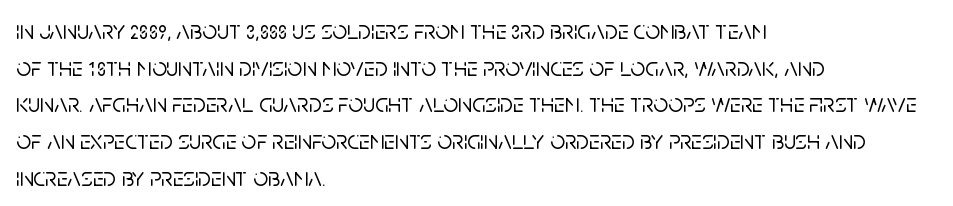
The image shows 26 px text type, upright; set left-aligned, normal line spacing (1.41x), normal letter spacing, not underlined.
